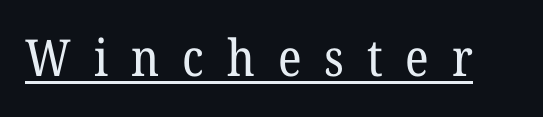
{"serif": "yes", "italic": "no", "bold": "no", "weight": "regular", "width": "normal", "stroke_contrast": "low", "x_height": "medium", "monospaced": "no", "underline": "yes", "letter_spacing": "wide", "letter_spacing_em": 0.45, "glyph_px": 51}
